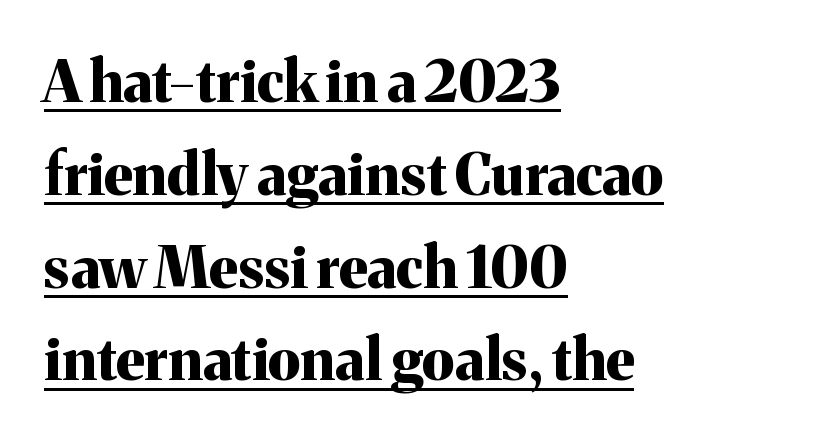
The image shows 58 px bold serif type, upright; set left-aligned, normal line spacing (1.6x), normal letter spacing, underlined; medium stroke contrast and a medium x-height.
